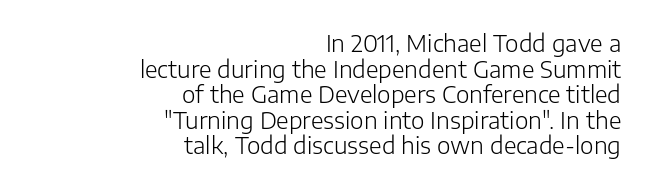
The typography opts for an upright posture over an oblique one. The letterforms sit at book weight or below. Inter-character spacing is left at the font's built-in metrics. Lines of text with bare space underneath. A typesetter would call this leading minimal, almost set solid. Caption: multi-line text, flush right, ragged left.
